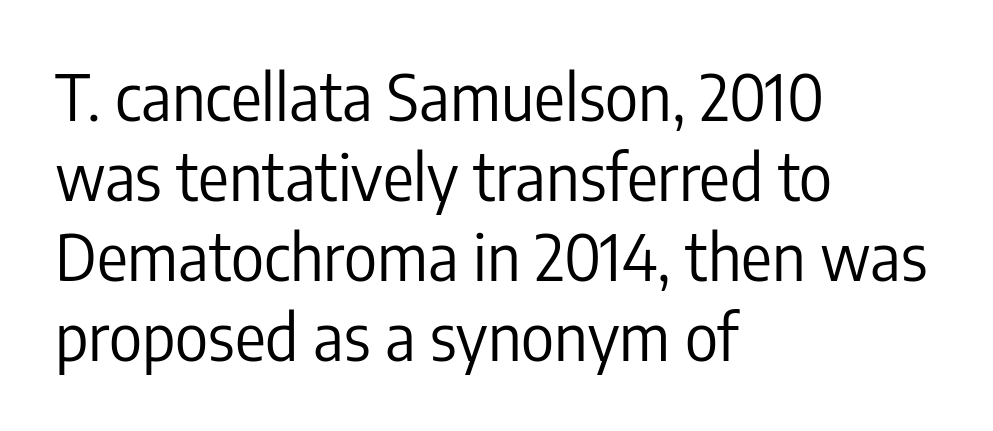
Q: Is the text bold? A: No.
Q: Is the text italic (slanted)? A: No, it is upright.
Q: Is the typeface a serif or a sans-serif typeface? A: Sans-serif.
Q: Is the text underlined? A: No.
Q: How is the paragraph aligned? A: Left-aligned.
Q: Is the spacing between letters normal or unusually wide? A: Normal.
Q: Is the spacing between lines tight, normal or loose? A: Normal.
Q: Width (condensed, normal, or wide)? A: Condensed.
Q: Stroke contrast? A: Low.
Q: x-height? A: Medium.
Q: Monospaced? A: No.
